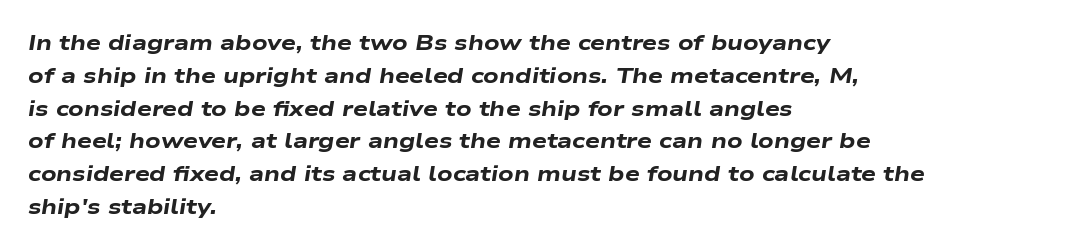
Q: Is the text bold? A: Yes.
Q: Is the text italic (slanted)? A: Yes, it leans right by about 9 degrees.
Q: Is the text underlined? A: No.
Q: How is the paragraph aligned? A: Left-aligned.
Q: Is the spacing between letters normal or unusually wide? A: Normal.
Q: Is the spacing between lines tight, normal or loose? A: Normal.
